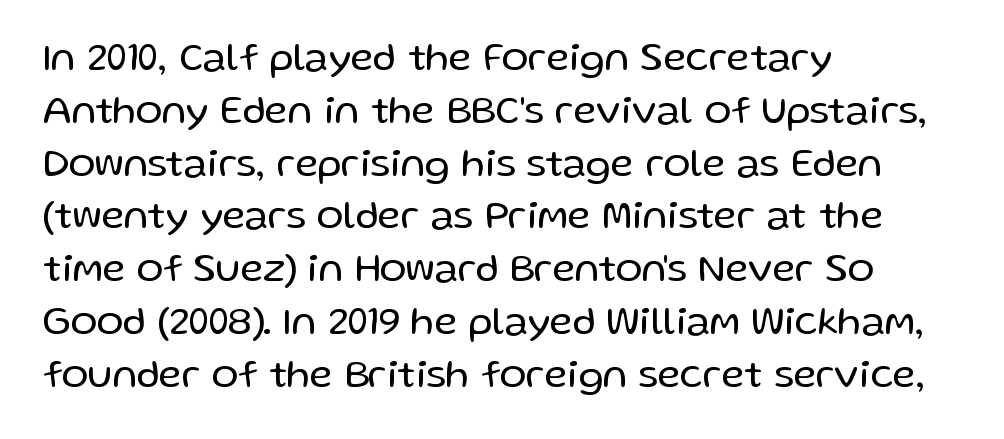
{"serif": "no", "italic": "no", "bold": "no", "weight": "regular", "width": "normal", "stroke_contrast": "low", "x_height": "medium", "monospaced": "no", "underline": "no", "align": "left", "line_spacing": "normal", "line_spacing_ratio": 1.32, "letter_spacing": "normal", "letter_spacing_em": 0.0, "glyph_px": 40}
